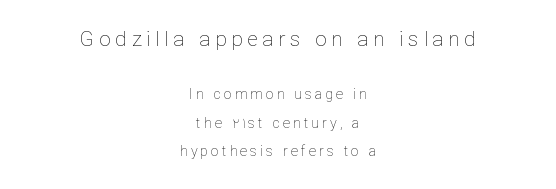
{"italic": "no", "bold": "no", "underline": "no", "align": "center", "line_spacing": "loose", "line_spacing_ratio": 2.05, "letter_spacing": "wide", "letter_spacing_em": 0.22, "larger_block": "first", "size_ratio": 1.5, "glyph_px": 21}
